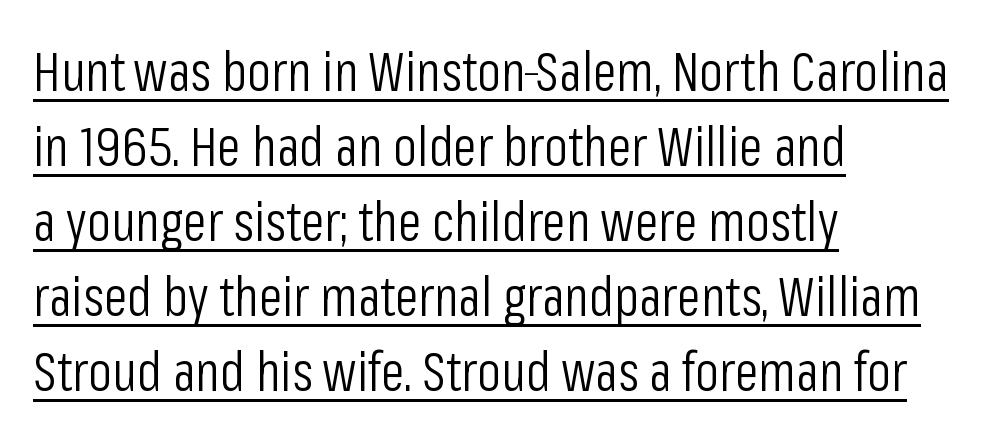
The vertical gap from one line to the next is medium. The typesetter chose a ragged-right arrangement here. The rendered words wear a rule along their underside. Proportional: the letters do not fall into vertical columns.
